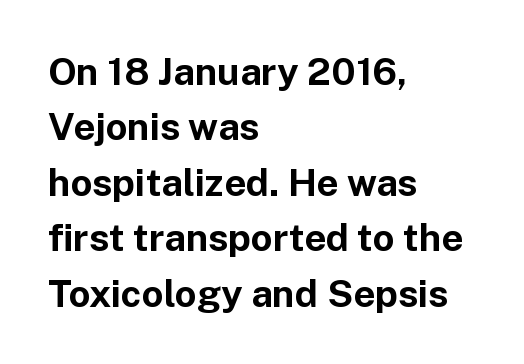
Standard letterfit; no display-style spreading of the glyphs. I'd call this a sans setting — the letters go barefoot. The lettering holds an erect, upright posture throughout. Students, observe: this is what conventionally led text looks like. These lines carry a lot of weight — the face is fully bold. Think of a printed novel: that variable character pitch is what you see here.
